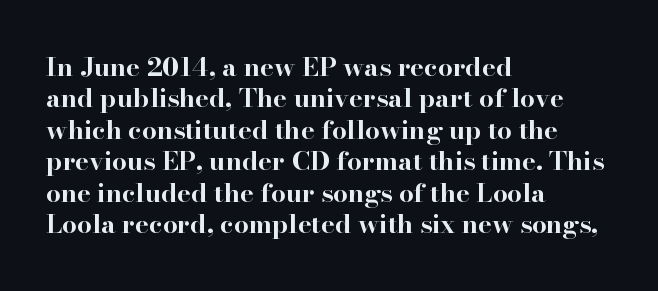
Posture: straight, roman, zero tilt. A student would call this left alignment; a typographer would say flush left, rag right. Rule under the text: the space is simply empty. Between one letter and the next there's only the usual sliver of space. Plenty of ink on the page — the face is bold.
